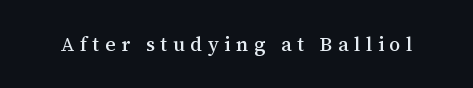
The image shows 20 px text type, upright; set unusually wide letter spacing (+0.28 em), not underlined.
